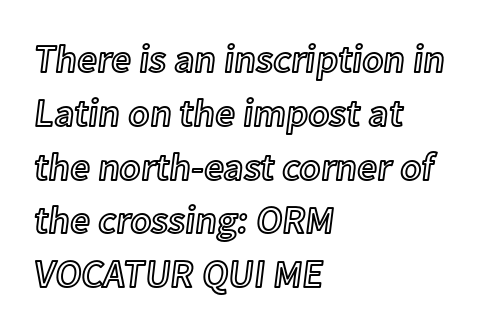
Note the varied advance widths — an 'i' is clearly narrower than an 'm'. Short and long lines alike share a common starting point at left. Rows of type keep a routine distance in the vertical direction. Glance below the letters and you will spot only blank space.
